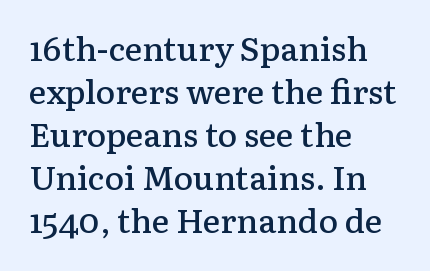
The image shows 33 px semibold serif type, upright; set left-aligned, normal line spacing (1.3x), normal letter spacing, not underlined; low stroke contrast and a medium x-height.
